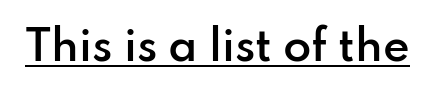
{"serif": "no", "italic": "no", "bold": "semi", "weight": "semibold", "width": "normal", "stroke_contrast": "low", "x_height": "small", "monospaced": "no", "underline": "yes", "letter_spacing": "normal", "letter_spacing_em": 0.0, "glyph_px": 41}
